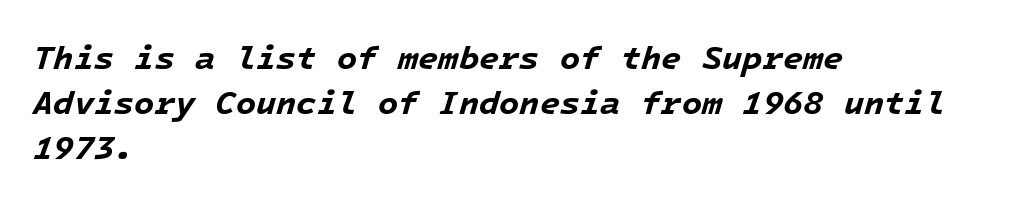
The image shows 33 px bold type, italic (leaning right), monospaced; set left-aligned, normal line spacing (1.37x), normal letter spacing, not underlined; low stroke contrast and a medium x-height.
